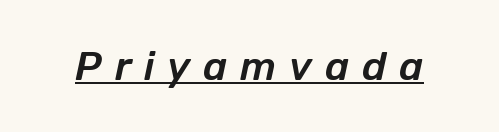
Q: Is the text italic (slanted)? A: Yes, it leans right by about 12 degrees.
Q: Is the text underlined? A: Yes.
Q: Is the spacing between letters normal or unusually wide? A: Unusually wide.
Q: Width (condensed, normal, or wide)? A: Normal.
Q: Stroke contrast? A: Low.
Q: x-height? A: Medium.
Q: Monospaced? A: No.
